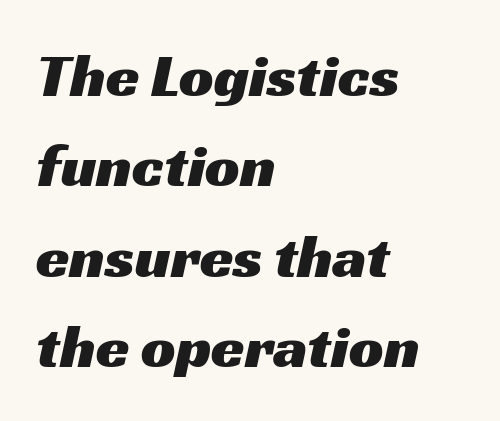
{"serif": "no", "width": "wide", "stroke_contrast": "medium", "x_height": "medium", "monospaced": "no", "underline": "no", "align": "left", "line_spacing": "normal", "line_spacing_ratio": 1.48, "letter_spacing": "normal", "letter_spacing_em": 0.0, "glyph_px": 61}
